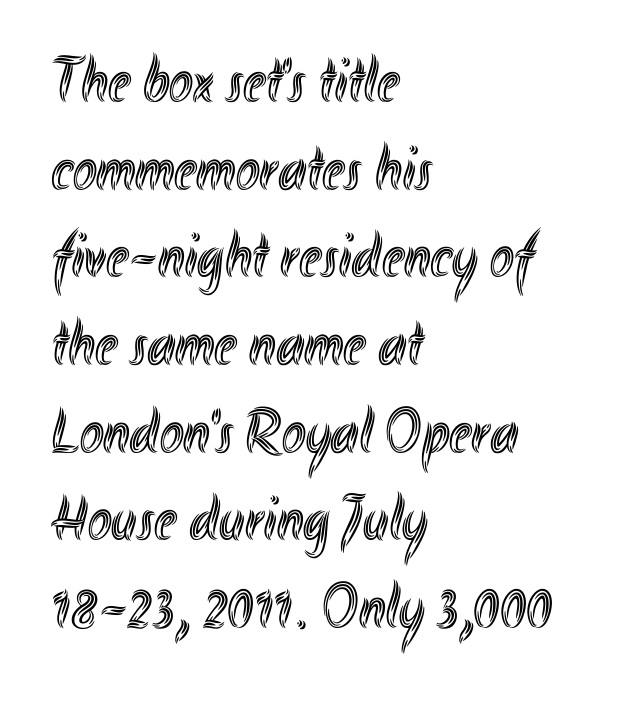
The face used here is proportionally spaced, like ordinary book or web type. Anything drawn beneath the words? Only blank space. Which margin do the lines hug? The left one — the right edge is uneven. Is there much room between lines? A standard amount, neither cramped nor airy.
